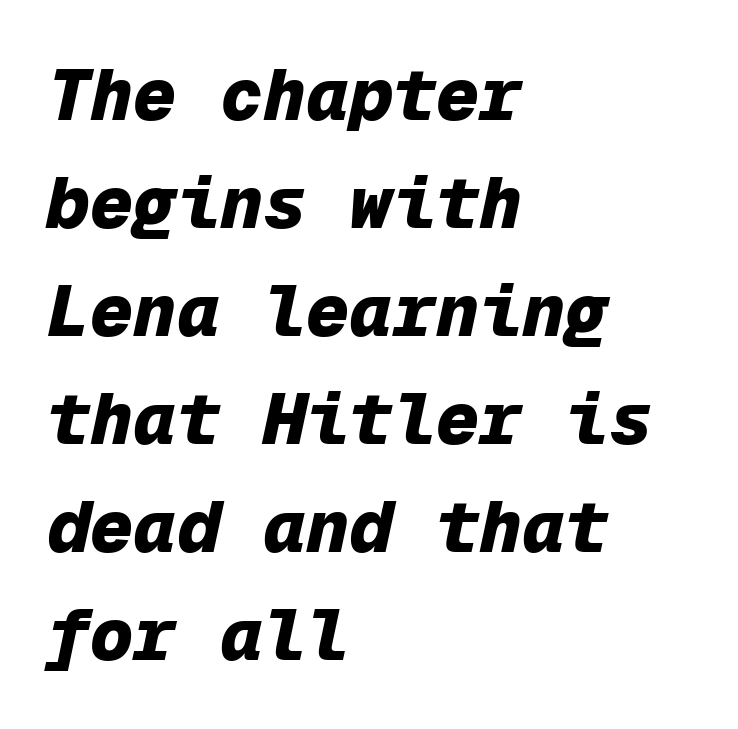
These lines are set flush left with a ragged right edge. The face used here has a pronounced slope to its letters. The passage shown stacks its lines at a standard gap. Each glyph is drawn with heavy, bold strokes. Spacing verdict: monospaced, one width for all characters. A bare baseline throughout the passage.
